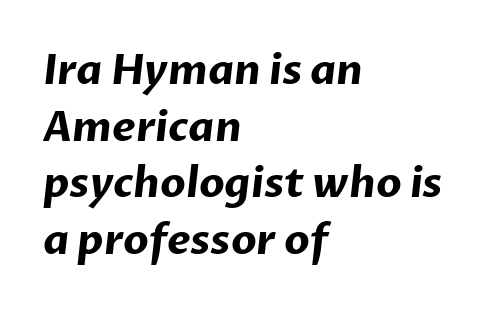
The image shows 41 px bold sans-serif type; set left-aligned, normal line spacing (1.38x), normal letter spacing, not underlined; low stroke contrast and a medium x-height.
